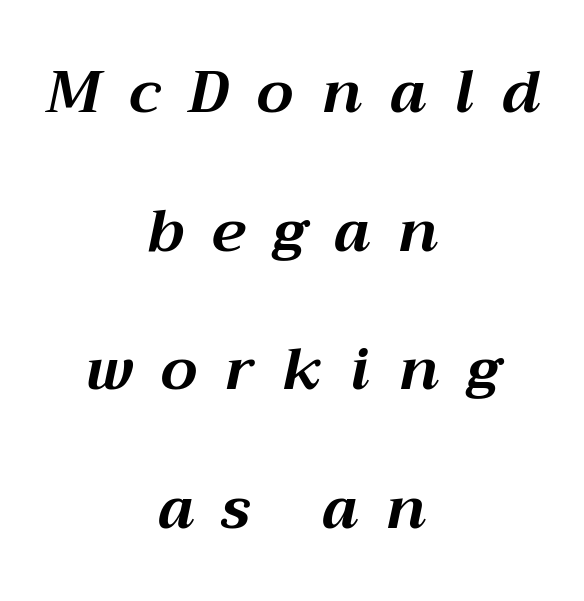
Honestly, there is no underline to notice here at all. Display-style spreading of the glyphs; the letterfit is very open. Layout note: lines centered. Would a proofreader flag this as italicized? Yes. Note the varied advance widths — an 'i' is clearly narrower than an 'm'.
